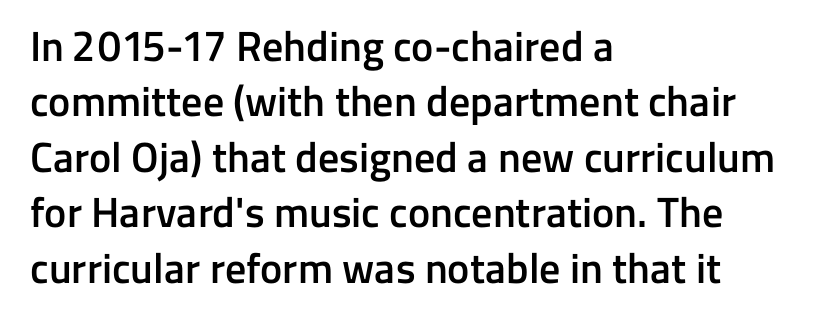
What weight is shown? A semibold, between regular and bold. The lettering holds an erect, upright posture throughout. The rag falls on the right side of this text block. Quick note: underline off. Does the type have serifs? No, each stem ends abruptly.
